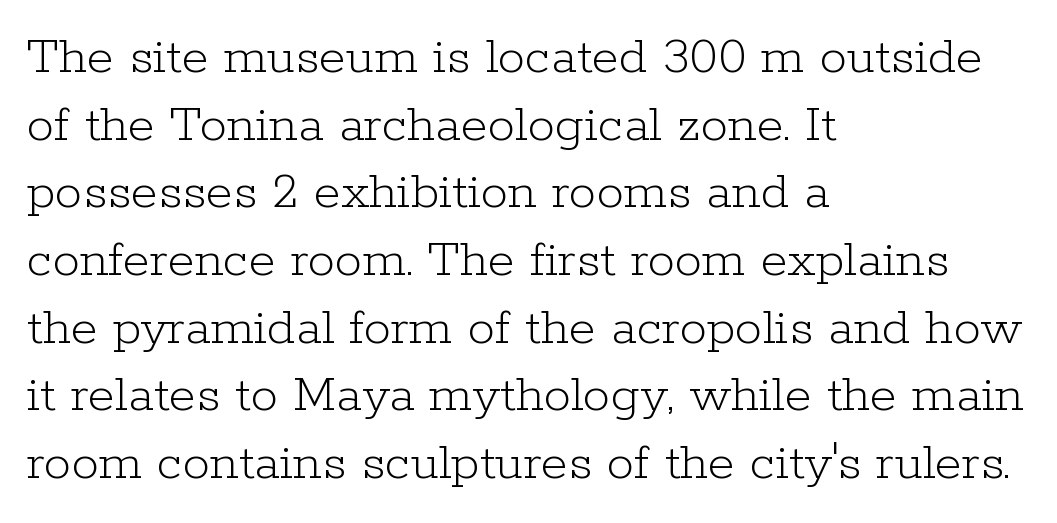
The image shows 55 px light serif type, upright; set left-aligned, line spacing 1.23x, normal letter spacing, not underlined; low stroke contrast and a medium x-height.
